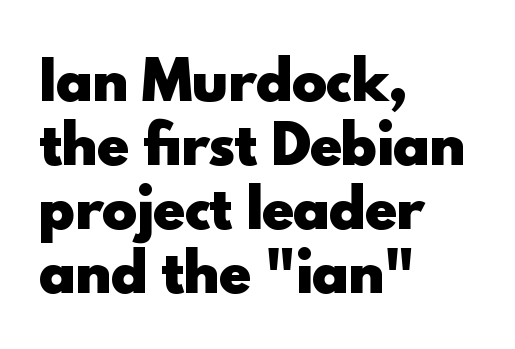
{"serif": "no", "italic": "no", "bold": "yes", "weight": "heavy", "width": "normal", "x_height": "small", "monospaced": "no", "underline": "no", "align": "left", "line_spacing_ratio": 1.21, "letter_spacing": "normal", "letter_spacing_em": 0.0, "glyph_px": 53}
